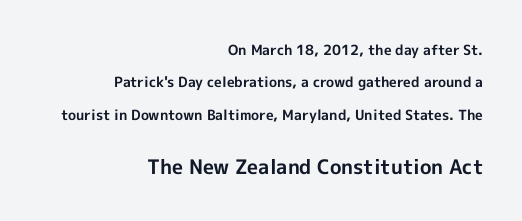
Q: Is the text bold? A: Yes.
Q: Is the text italic (slanted)? A: No, it is upright.
Q: Is the text underlined? A: No.
Q: How is the paragraph aligned? A: Right-aligned.
Q: Is the spacing between letters normal or unusually wide? A: Normal.
Q: Is the spacing between lines tight, normal or loose? A: Loose.
Q: Which block of text is set in a larger size, the first (top) or the second (bottom)? A: The second (bottom) one.
